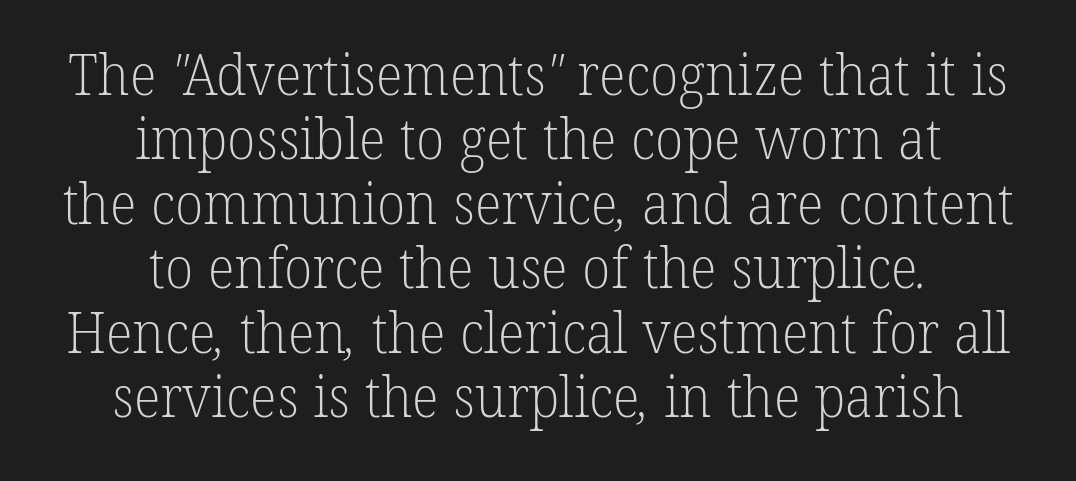
{"serif": "yes", "bold": "no", "weight": "light", "width": "normal", "stroke_contrast": "low", "x_height": "medium", "monospaced": "no", "underline": "no", "align": "center", "line_spacing": "tight", "line_spacing_ratio": 1.13, "letter_spacing": "normal", "letter_spacing_em": 0.0, "glyph_px": 57}
